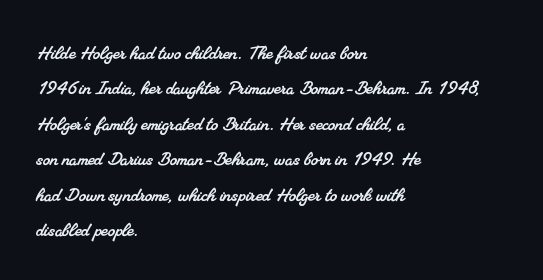
{"underline": "no", "align": "left", "line_spacing": "normal", "line_spacing_ratio": 1.54, "letter_spacing": "normal", "letter_spacing_em": 0.0, "glyph_px": 23}
